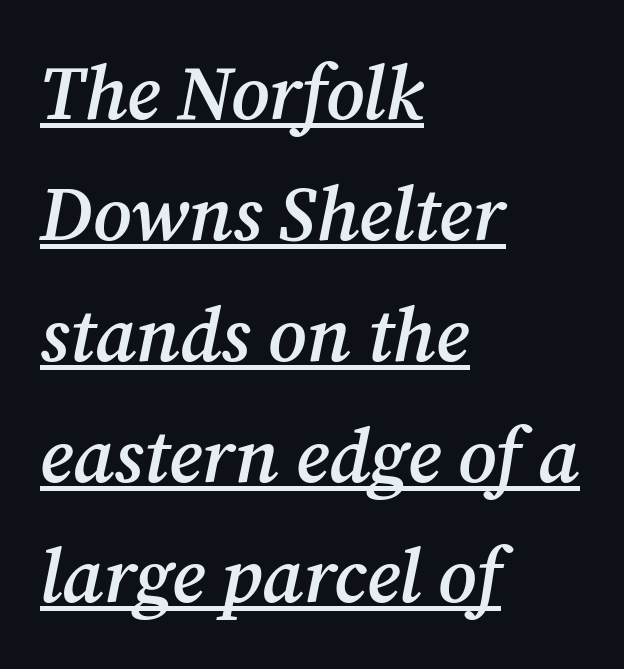
{"serif": "yes", "italic": "yes", "lean": "right", "slant_degrees": 12, "bold": "semi", "weight": "semibold", "width": "normal", "stroke_contrast": "medium", "x_height": "medium", "monospaced": "no", "underline": "yes", "align": "left", "line_spacing": "normal", "line_spacing_ratio": 1.59, "letter_spacing": "normal", "letter_spacing_em": 0.0, "glyph_px": 76}
